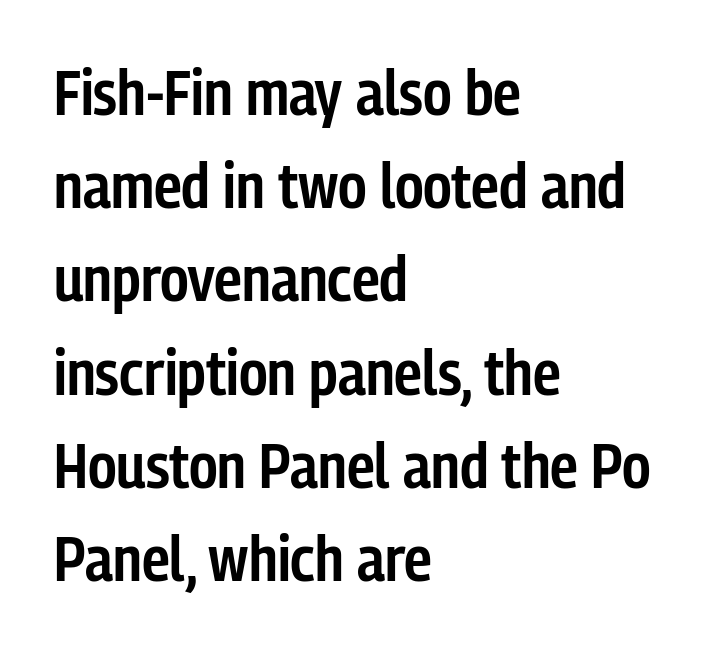
Beneath every word, the page is bare. Unlike italic type, these characters show no tilt at all. The characters look somewhat weighty, a semibold short of true bold. Caption: multi-line text, flush left, ragged right. Default kerning and tracking; the words read as compact shapes.
